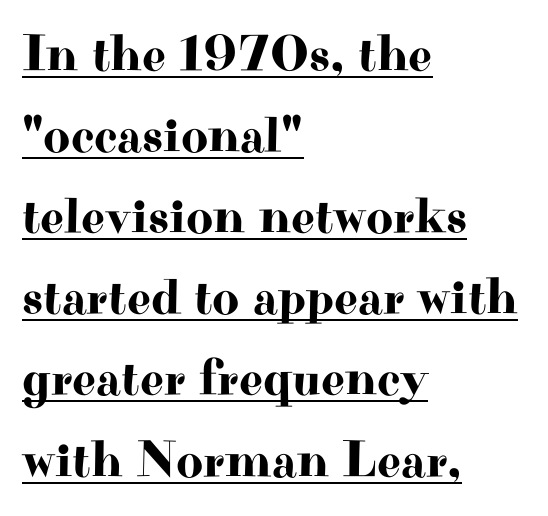
The image shows 52 px wide serif type, upright; set left-aligned, normal line spacing (1.56x), normal letter spacing, underlined; high stroke contrast and a small x-height.
